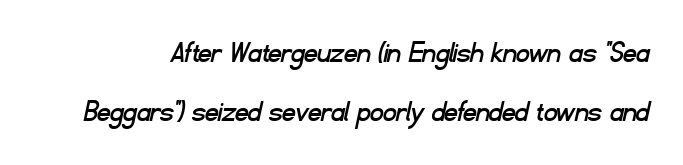
Q: Is the typeface a serif or a sans-serif typeface? A: Sans-serif.
Q: Is the text underlined? A: No.
Q: Is the spacing between letters normal or unusually wide? A: Normal.
Q: Width (condensed, normal, or wide)? A: Normal.
Q: Stroke contrast? A: Low.
Q: x-height? A: Small.
Q: Monospaced? A: No.
